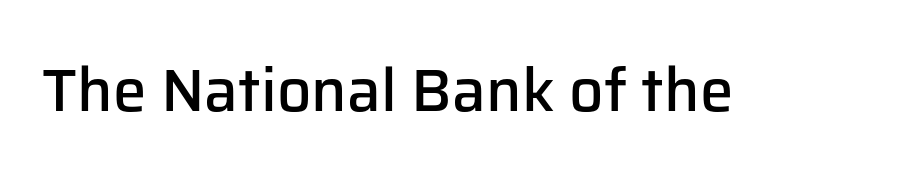
The image shows 60 px semibold sans-serif type, upright; set normal letter spacing, not underlined; low stroke contrast and a medium x-height.
